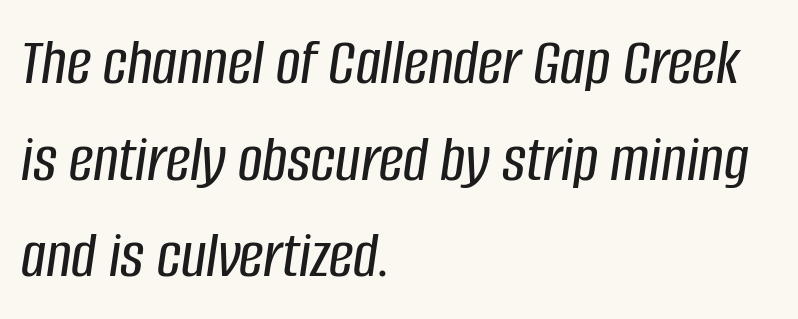
Spacing verdict: proportional, widths tailored to each character. A typesetter would call this leading conventional body-copy spacing. The rag falls on the right side of this text block. When letters slant like this, we call the style italic.
